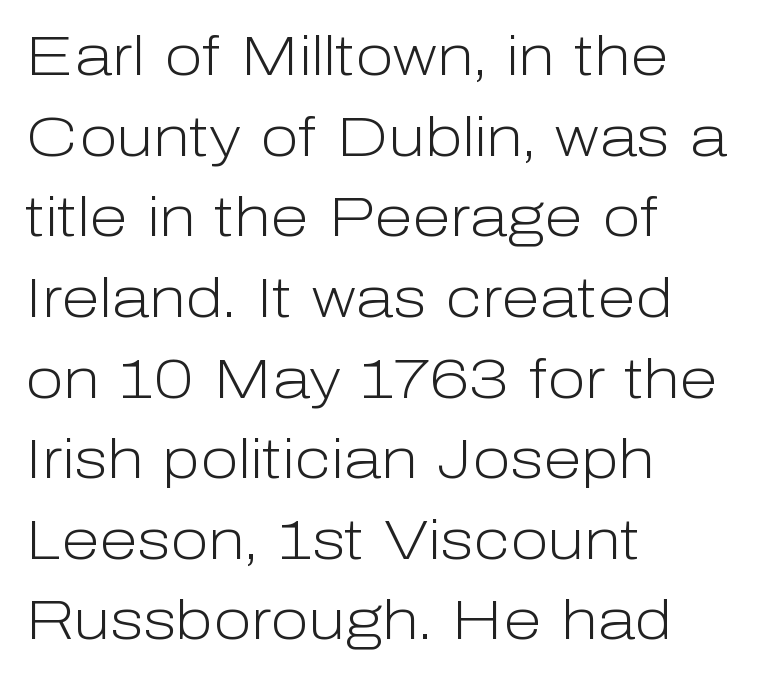
The type family on display is of the sans-serif kind. No word sits above an underline. Quick note: not italic, upright. A light-to-regular cut is what we see here.
